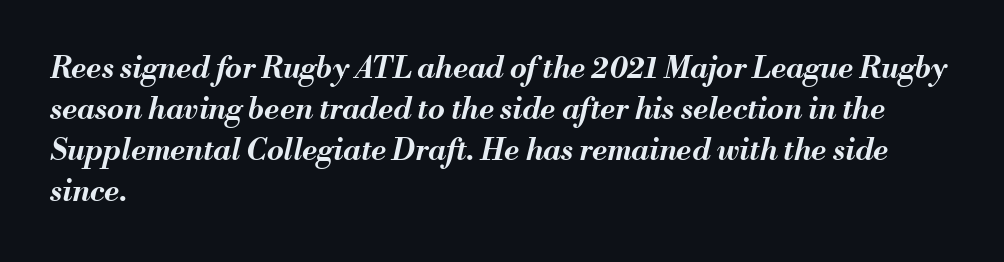
A typesetter would call this proportional, since set widths differ per character. An italicized treatment has been applied to the whole sample. Words float on clear page, feet unadorned. Honestly, the letter spacing is just normal — you wouldn't notice it.
